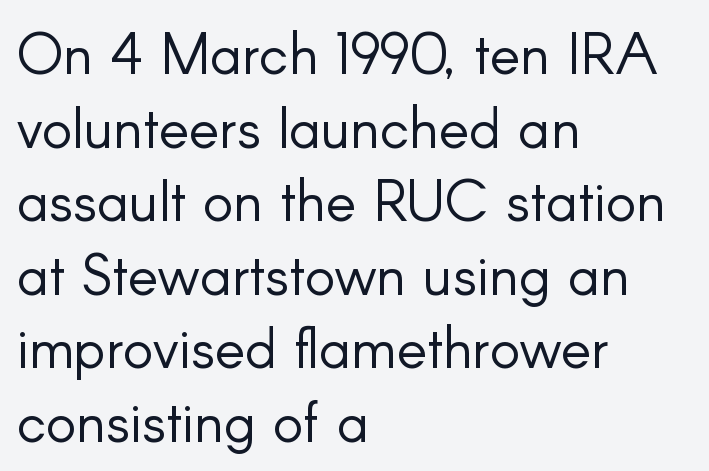
Q: Is the text bold? A: No.
Q: Is the text italic (slanted)? A: No, it is upright.
Q: Is the typeface a serif or a sans-serif typeface? A: Sans-serif.
Q: Is the text underlined? A: No.
Q: How is the paragraph aligned? A: Left-aligned.
Q: Is the spacing between letters normal or unusually wide? A: Normal.
Q: Is the spacing between lines tight, normal or loose? A: Normal.
Q: Width (condensed, normal, or wide)? A: Normal.
Q: Stroke contrast? A: Low.
Q: x-height? A: Small.
Q: Monospaced? A: No.
